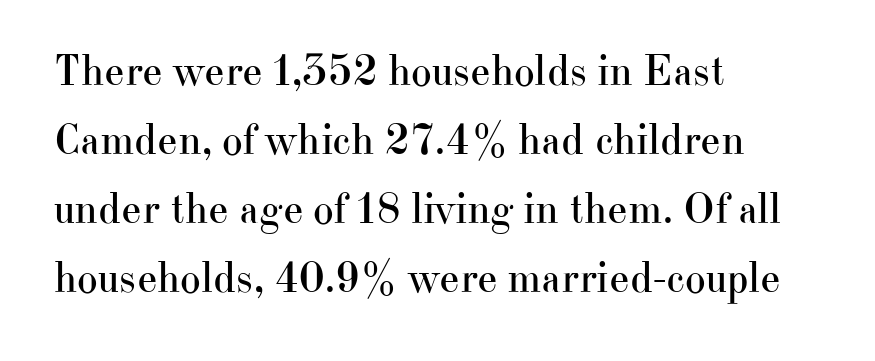
The letters carry serifs — small finishing strokes at the ends of their stems. The glyphs are unaccompanied by any horizontal stroke below them. Short and long lines alike share a common starting point at left. This reads as an unemphasized weight, regular at the heaviest. This is the regular roman posture of the typeface. Short note: letters normally spaced.
